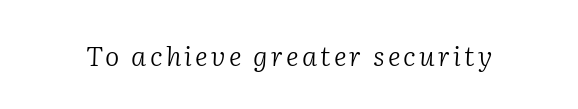
The image shows 27 px text type, italic (leaning right); set not underlined.
